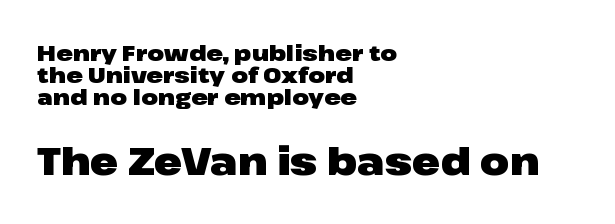
{"serif": "no", "italic": "no", "bold": "yes", "weight": "heavy", "width": "wide", "stroke_contrast": "low", "x_height": "medium", "monospaced": "no", "underline": "no", "align": "left", "line_spacing": "tight", "line_spacing_ratio": 1.01, "letter_spacing": "normal", "letter_spacing_em": 0.0, "larger_block": "second", "size_ratio": 1.73, "glyph_px": 38}
